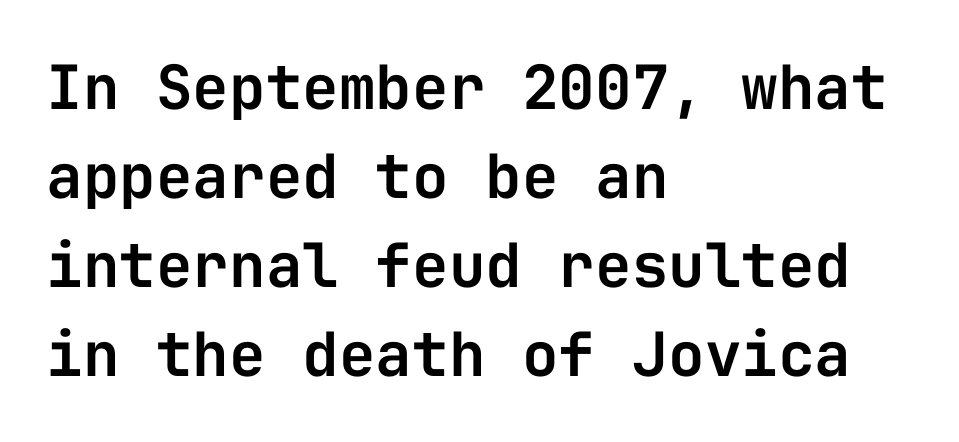
Q: Is the text italic (slanted)? A: No, it is upright.
Q: Is the typeface a serif or a sans-serif typeface? A: Sans-serif.
Q: Is the text underlined? A: No.
Q: How is the paragraph aligned? A: Left-aligned.
Q: Is the spacing between letters normal or unusually wide? A: Normal.
Q: Is the spacing between lines tight, normal or loose? A: Normal.
Q: Width (condensed, normal, or wide)? A: Normal.
Q: Stroke contrast? A: Low.
Q: x-height? A: Medium.
Q: Monospaced? A: Yes.
